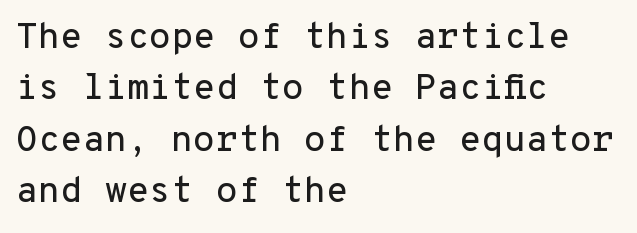
Reading down the block, your eye returns to a fixed left position each line. Looks like terminal output: every glyph gets an equal slot. Words appear dense and cohesive because spacing is normal. Do the letters lean? They stand straight.
